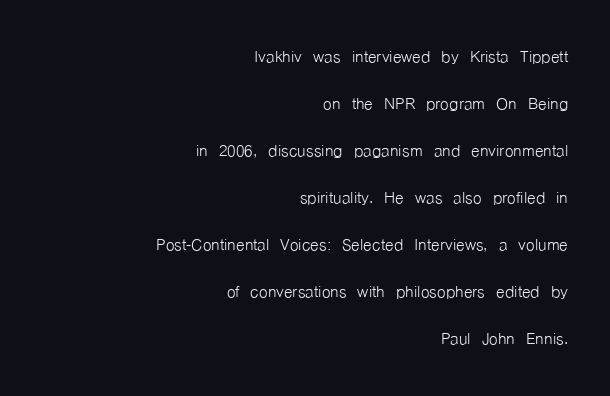
Q: Is the text bold? A: No.
Q: Is the text italic (slanted)? A: No, it is upright.
Q: Is the text underlined? A: No.
Q: How is the paragraph aligned? A: Right-aligned.
Q: Is the spacing between letters normal or unusually wide? A: Normal.
Q: Is the spacing between lines tight, normal or loose? A: Loose.
